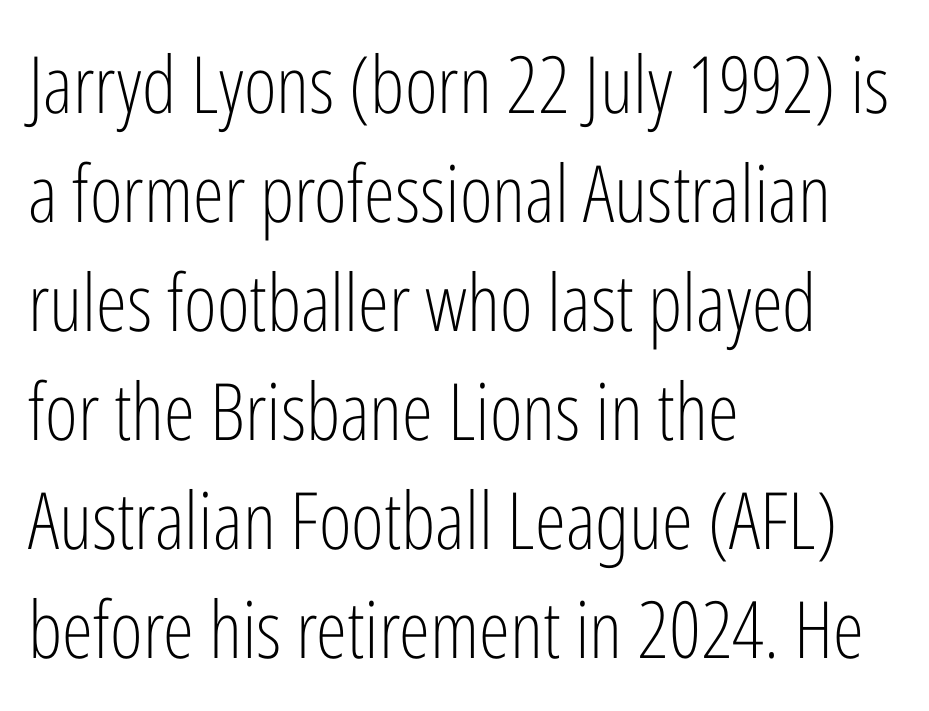
Descender tails drop into unmarked territory. Counters stay open thanks to moderate or lighter strokes. Leftover space on each line is placed entirely after the last word. Every character sits straight up, as roman type does.
